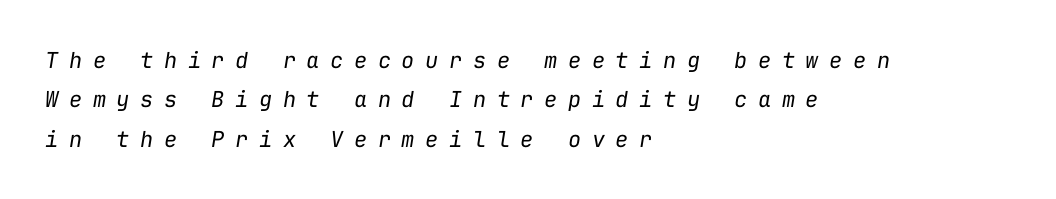
{"italic": "yes", "lean": "right", "slant_degrees": 9, "bold": "no", "underline": "no", "align": "left", "line_spacing_ratio": 1.79, "letter_spacing": "wide", "letter_spacing_em": 0.48, "glyph_px": 22}
